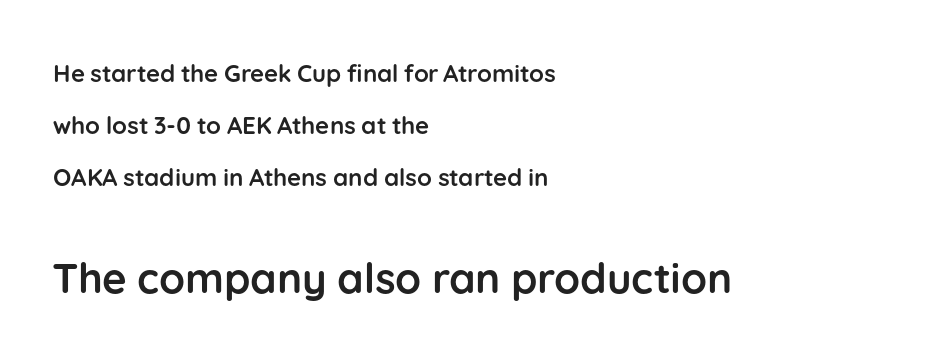
The image shows 42 px semibold sans-serif type, upright; set left-aligned, loose line spacing (2.17x), normal letter spacing, not underlined; the second (bottom) block is 1.75x larger; low stroke contrast and a medium x-height.
